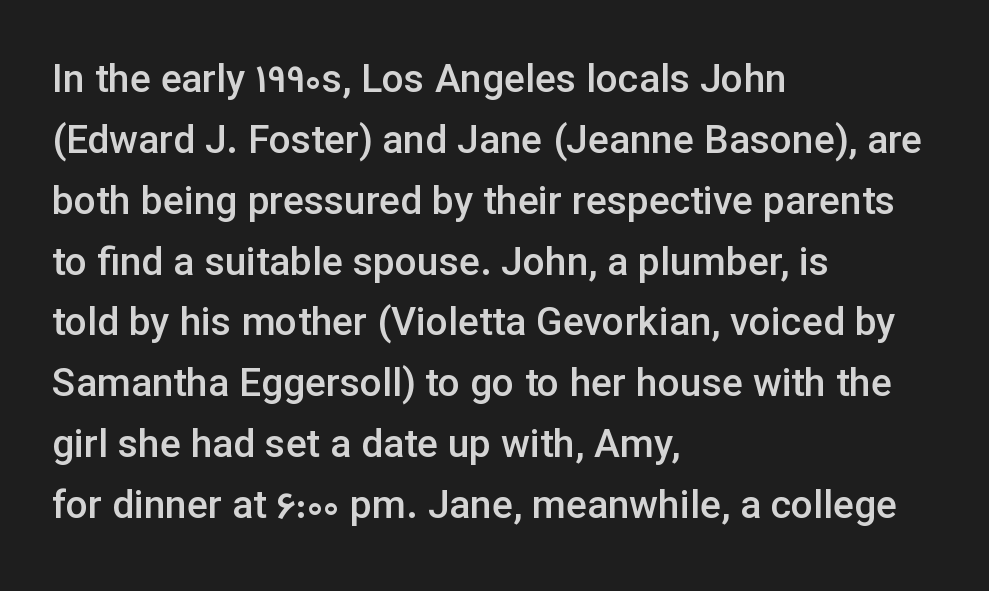
The image shows 39 px semibold sans-serif type, upright; set left-aligned, normal line spacing (1.56x), normal letter spacing, not underlined; low stroke contrast and a medium x-height.
